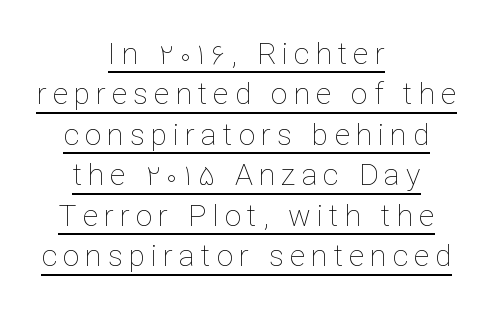
Q: Is the text bold? A: No.
Q: Is the text italic (slanted)? A: No, it is upright.
Q: Is the text underlined? A: Yes.
Q: How is the paragraph aligned? A: Centered.
Q: Is the spacing between letters normal or unusually wide? A: Unusually wide.
Q: Is the spacing between lines tight, normal or loose? A: Normal.
Q: Width (condensed, normal, or wide)? A: Normal.
Q: Stroke contrast? A: Low.
Q: x-height? A: Medium.
Q: Monospaced? A: No.
